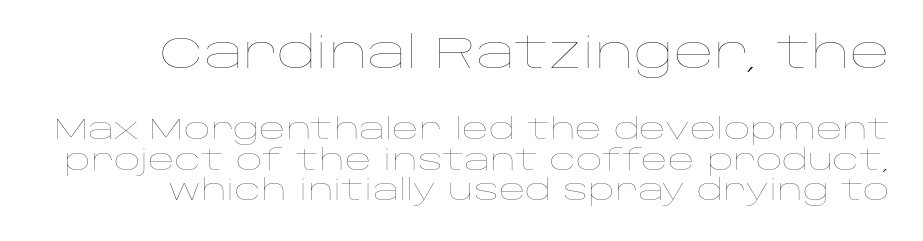
Q: Is the text bold? A: No.
Q: Is the text italic (slanted)? A: No, it is upright.
Q: Is the text underlined? A: No.
Q: Is the spacing between letters normal or unusually wide? A: Normal.
Q: Is the spacing between lines tight, normal or loose? A: Tight.
Q: Which block of text is set in a larger size, the first (top) or the second (bottom)? A: The first (top) one.
Q: Width (condensed, normal, or wide)? A: Wide.
Q: Stroke contrast? A: Low.
Q: x-height? A: Large.
Q: Monospaced? A: No.
